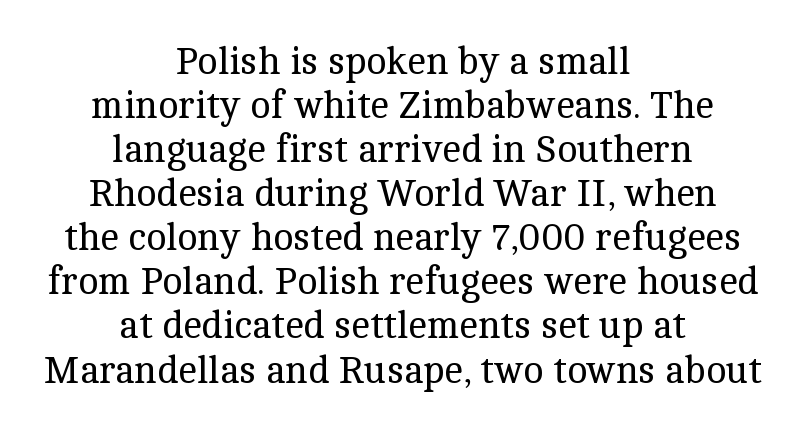
Q: Is the text bold? A: No.
Q: Is the text italic (slanted)? A: No, it is upright.
Q: Is the typeface a serif or a sans-serif typeface? A: Serif.
Q: Is the text underlined? A: No.
Q: How is the paragraph aligned? A: Centered.
Q: Is the spacing between letters normal or unusually wide? A: Normal.
Q: Width (condensed, normal, or wide)? A: Normal.
Q: x-height? A: Medium.
Q: Monospaced? A: No.
